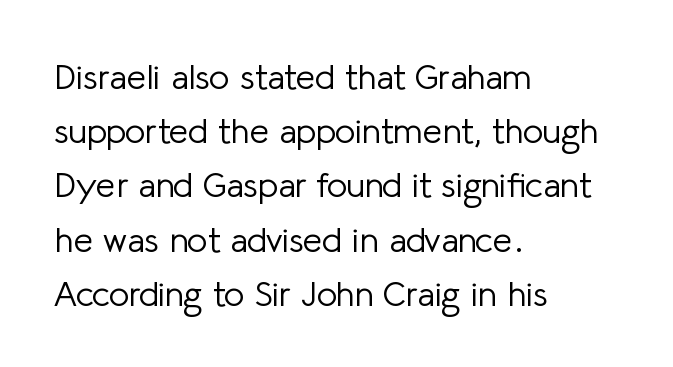
Q: Is the text bold? A: No.
Q: Is the text italic (slanted)? A: No, it is upright.
Q: Is the typeface a serif or a sans-serif typeface? A: Sans-serif.
Q: Is the text underlined? A: No.
Q: How is the paragraph aligned? A: Left-aligned.
Q: Is the spacing between letters normal or unusually wide? A: Normal.
Q: Is the spacing between lines tight, normal or loose? A: Normal.
Q: Width (condensed, normal, or wide)? A: Normal.
Q: Stroke contrast? A: Low.
Q: x-height? A: Medium.
Q: Monospaced? A: No.
